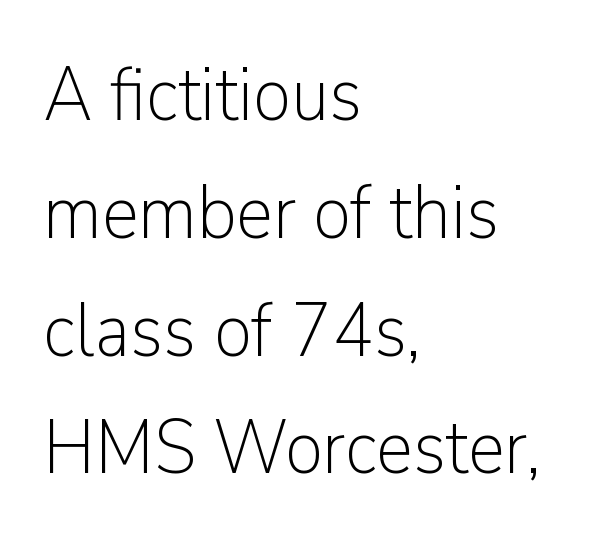
This is not heavy type; no bold has been used. Anything drawn beneath the words? Only blank space. Baseline-to-baseline distance is the conventional proportion of letter height. The letters stand upright; this is a roman face.
